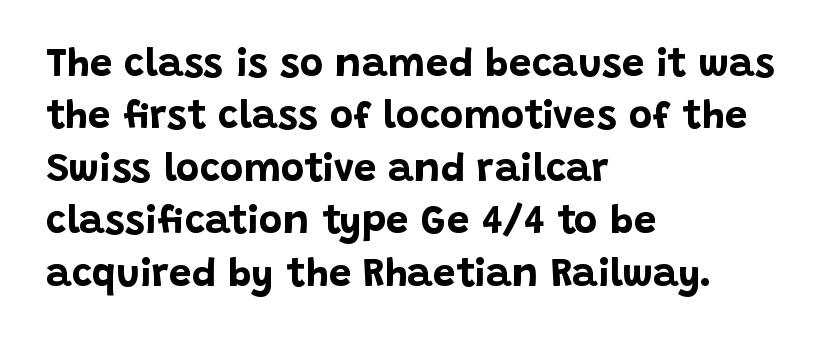
The image shows 40 px bold sans-serif type, upright; set left-aligned, normal line spacing (1.31x), normal letter spacing, not underlined; low stroke contrast and a large x-height.
